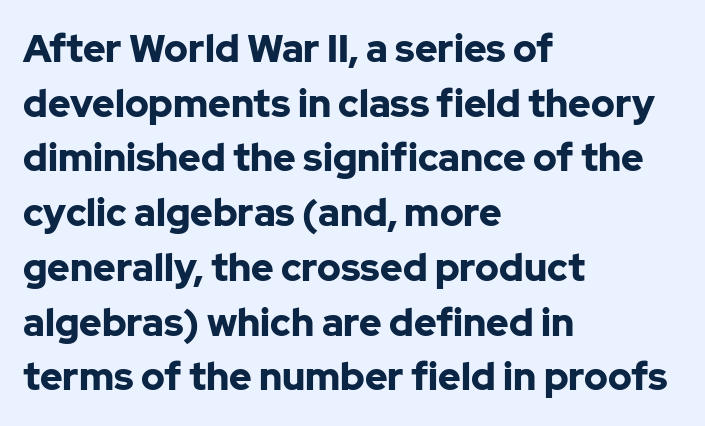
Honestly, there is no underline to notice here at all. Chunky letters — that's bold for sure. Teacher's note: observe the even left margin — that is flush-left alignment. Observe the ordinary spacing: letters are neighbours, not strangers.
